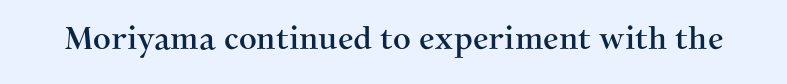
Q: Is the text italic (slanted)? A: No, it is upright.
Q: Is the typeface a serif or a sans-serif typeface? A: Serif.
Q: Is the text underlined? A: No.
Q: Is the spacing between letters normal or unusually wide? A: Normal.
Q: Width (condensed, normal, or wide)? A: Normal.
Q: Stroke contrast? A: Medium.
Q: x-height? A: Medium.
Q: Monospaced? A: No.
